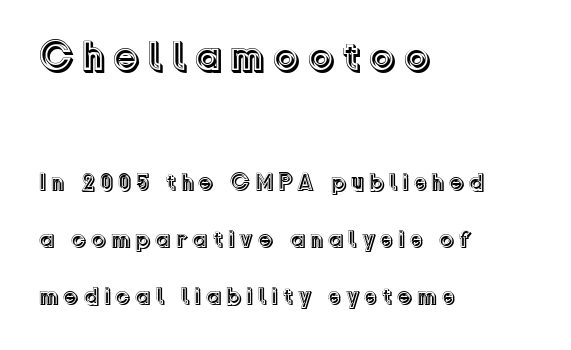
{"italic": "no", "width": "normal", "x_height": "medium", "monospaced": "no", "underline": "no", "align": "left", "line_spacing": "loose", "line_spacing_ratio": 2.37, "larger_block": "first", "size_ratio": 1.75, "glyph_px": 42}
